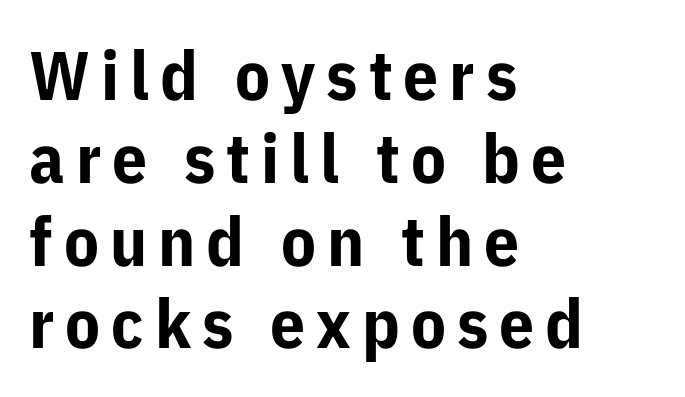
The image shows 69 px bold sans-serif type, upright; set left-aligned, line spacing 1.2x, not underlined; low stroke contrast and a medium x-height.
